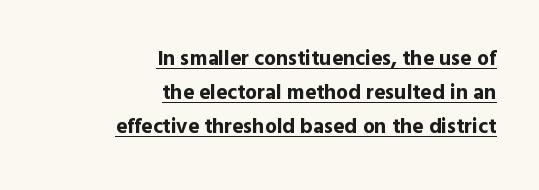
The paragraph has a hard right edge and a soft left edge. Heavy-handed strokes throughout: this text is bold. How are the letters spaced? Ordinarily, with no added tracking. This is underlined copy, the kind a proofreader might mark for attention. This sample uses an upright cut, with every glyph sitting square on the baseline. Horizontal bands of white between lines are of average thickness.
